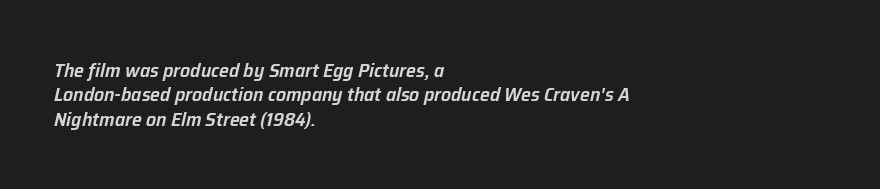
Which margin do the lines hug? The left one — the right edge is uneven. Unmarked baselines from the first word to the last. Is the letter spacing exaggerated? No — it looks like the ordinary default. Heft: intermediate — a semibold. The axis of the letterforms is tilted away from vertical.
